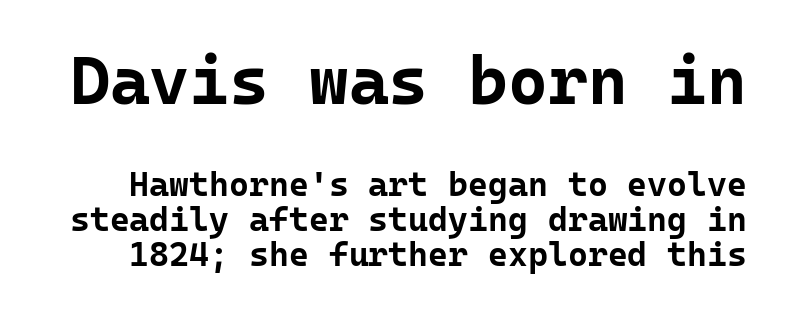
The image shows 68 px bold sans-serif type, upright, monospaced; set tight line spacing (1.03x), normal letter spacing, not underlined; the first (top) block is 2.0x larger; low stroke contrast and a medium x-height.
